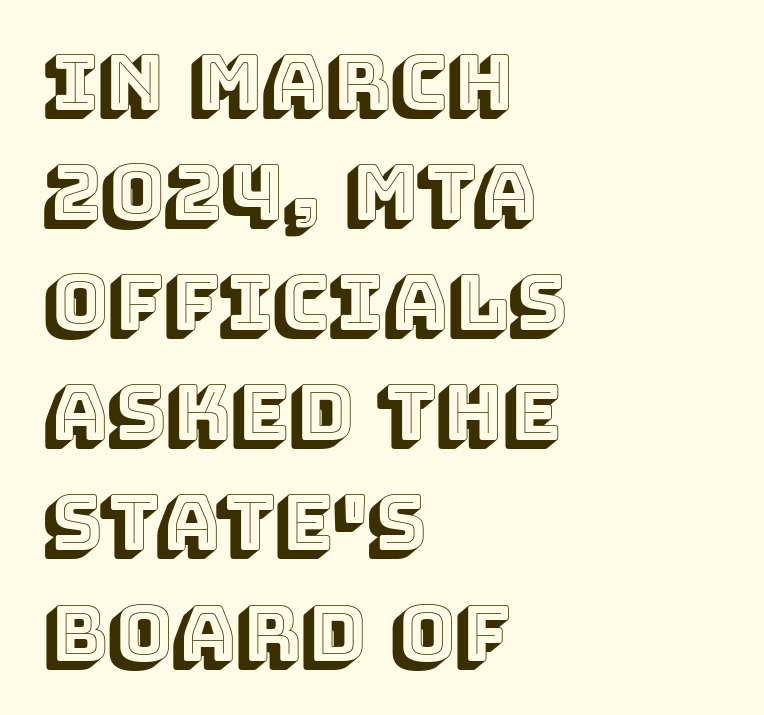
{"italic": "no", "width": "normal", "x_height": "large", "monospaced": "no", "underline": "no", "align": "left", "line_spacing": "normal", "line_spacing_ratio": 1.43, "letter_spacing": "normal", "letter_spacing_em": 0.0, "glyph_px": 77}
